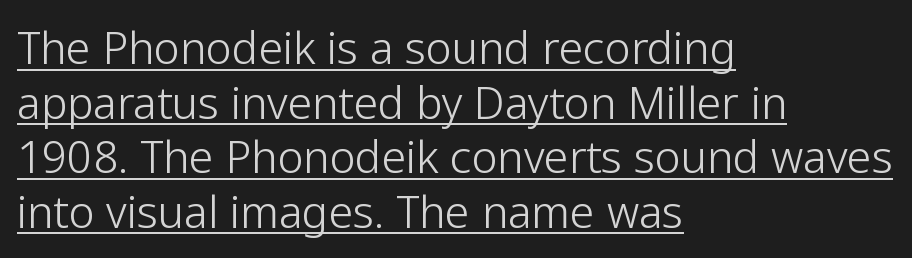
The rendered words wear a rule along their underside. The strokes carry an ordinary text weight at most. Ascenders rise straight up at ninety degrees. This rendering leaves character spacing at its baseline value. Are there feet on the stems? There aren't — it's a sans.
